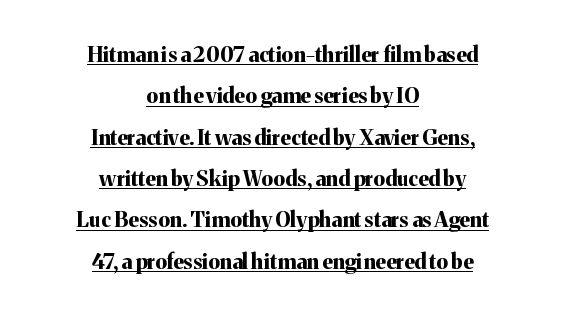
The image shows 21 px bold type, upright; set centered, loose line spacing (1.97x), normal letter spacing, underlined.
